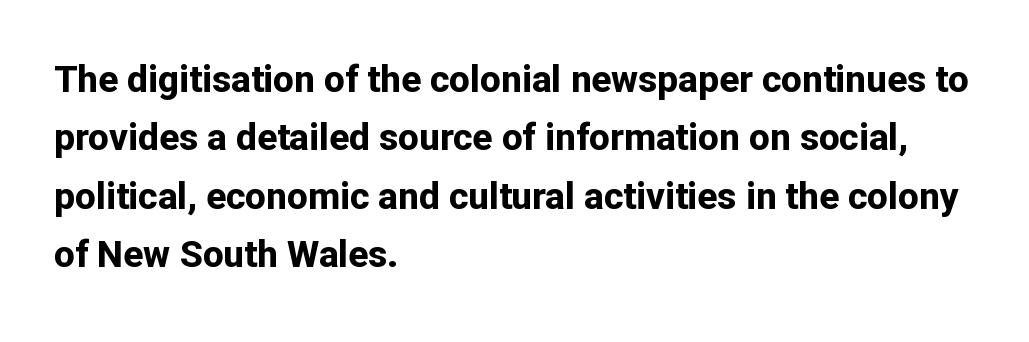
{"serif": "no", "italic": "no", "bold": "yes", "weight": "bold", "width": "normal", "stroke_contrast": "low", "x_height": "medium", "monospaced": "no", "underline": "no", "align": "left", "line_spacing": "normal", "line_spacing_ratio": 1.58, "letter_spacing": "normal", "letter_spacing_em": 0.0, "glyph_px": 37}
